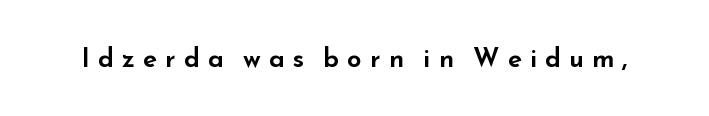
Q: Is the text italic (slanted)? A: No, it is upright.
Q: Is the text underlined? A: No.
Q: Is the spacing between letters normal or unusually wide? A: Unusually wide.
